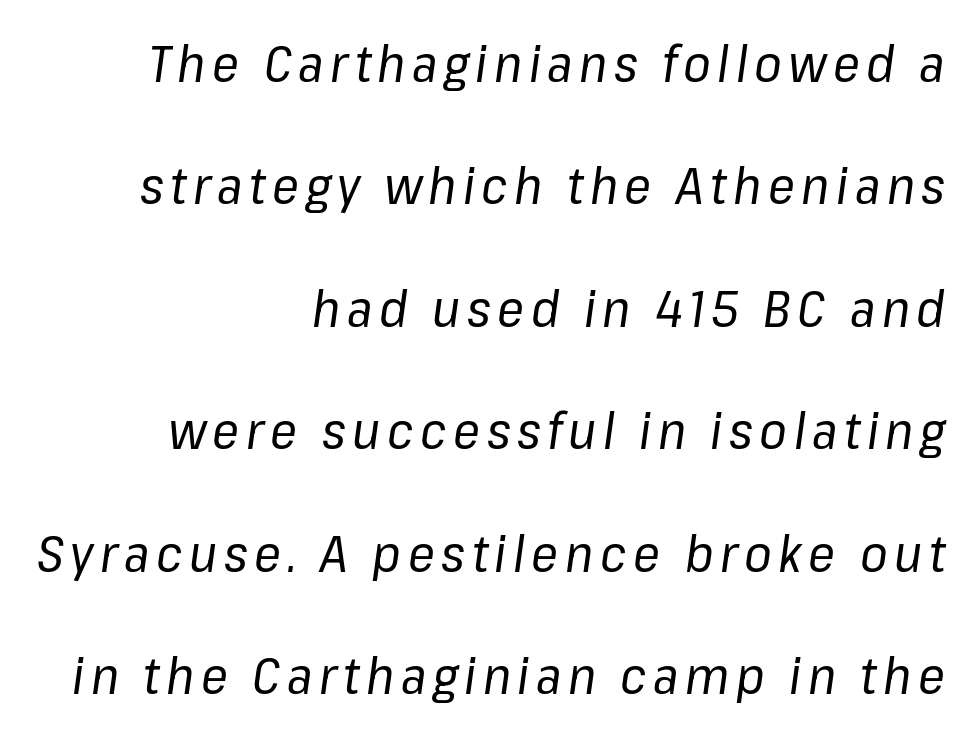
If you drew a line through each stem, it would be angled. Airy leading. Typeset ragged left — the right edge is the straight one. Has an underline been added? It has not. The passage shown is typed in a proportional face where columns would drift. No letter is thick-stroked: the sample isn't bold.
